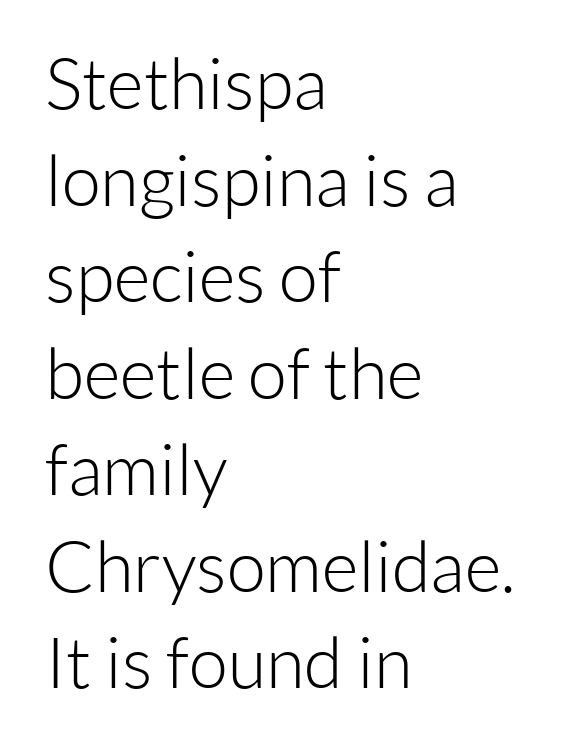
Q: Is the text bold? A: No.
Q: Is the text italic (slanted)? A: No, it is upright.
Q: Is the typeface a serif or a sans-serif typeface? A: Sans-serif.
Q: Is the text underlined? A: No.
Q: How is the paragraph aligned? A: Left-aligned.
Q: Is the spacing between letters normal or unusually wide? A: Normal.
Q: Is the spacing between lines tight, normal or loose? A: Normal.
Q: Width (condensed, normal, or wide)? A: Normal.
Q: Stroke contrast? A: Low.
Q: x-height? A: Medium.
Q: Monospaced? A: No.
